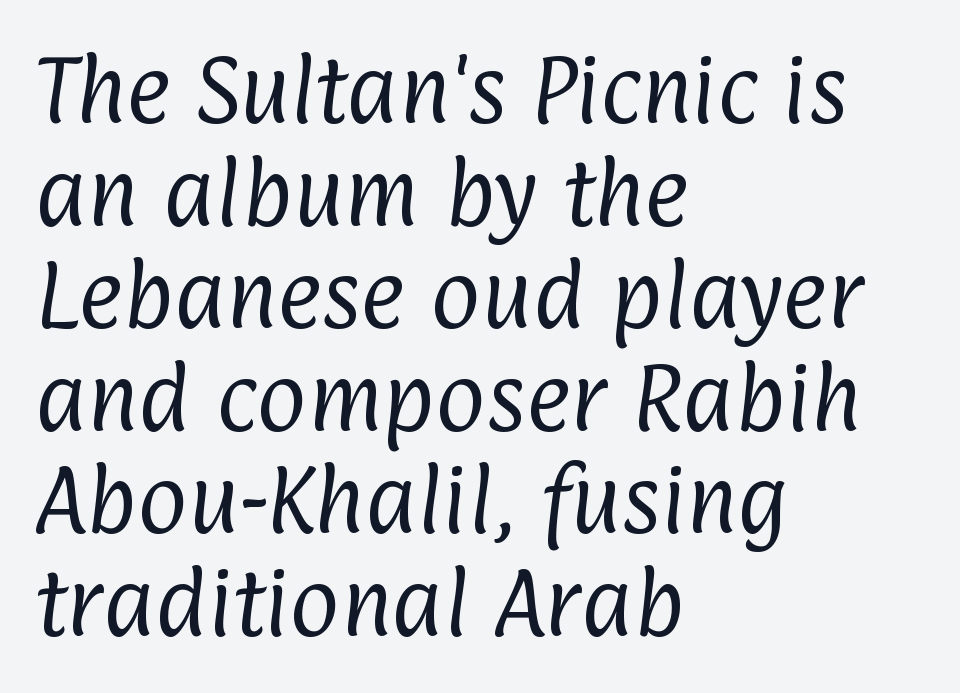
Short and long lines alike share a common starting point at left. Looks like regular typesetting: each glyph gets only the width it needs. Type style note: lacks serifs. Quick note: underline off. This sample keeps an unexceptional amount of space between lines.
